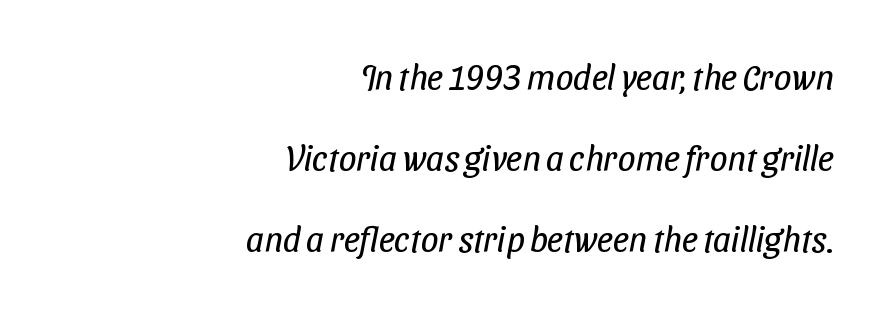
Compared with a typical body face, this is equally light or lighter still. Do the characters align in a grid? No, the font is proportional. The rag falls on the left side of this text block. Type without underlining. Nope, no serifs anywhere on these letters. Notice the wide empty band between every row — that's loose leading.
